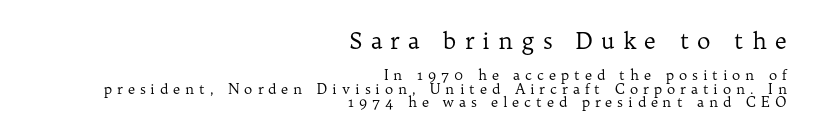
Q: Is the text bold? A: No.
Q: Is the text italic (slanted)? A: No, it is upright.
Q: Is the text underlined? A: No.
Q: How is the paragraph aligned? A: Right-aligned.
Q: Is the spacing between letters normal or unusually wide? A: Unusually wide.
Q: Is the spacing between lines tight, normal or loose? A: Tight.
Q: Which block of text is set in a larger size, the first (top) or the second (bottom)? A: The first (top) one.
